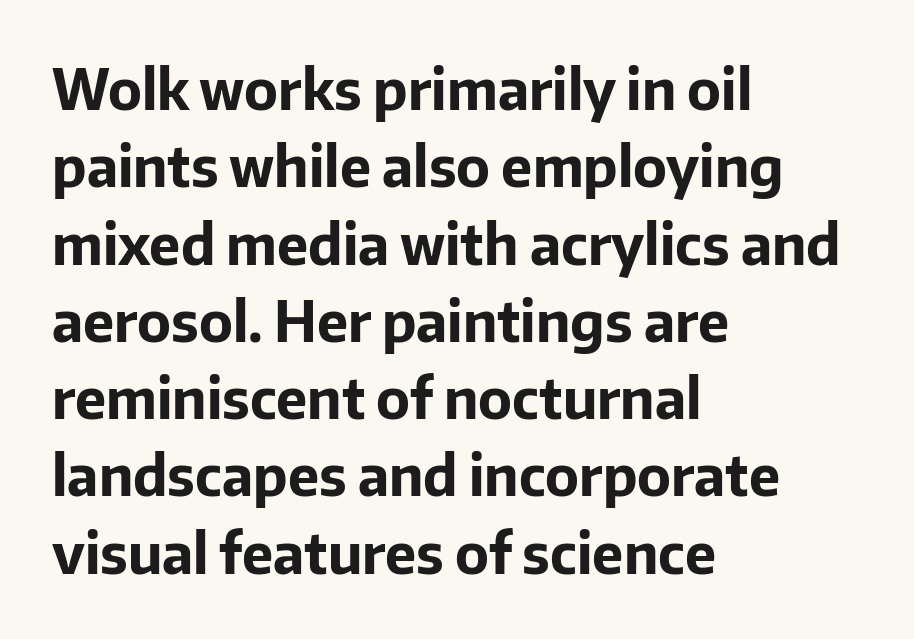
Q: Is the text bold? A: Yes.
Q: Is the text italic (slanted)? A: No, it is upright.
Q: Is the typeface a serif or a sans-serif typeface? A: Sans-serif.
Q: Is the text underlined? A: No.
Q: How is the paragraph aligned? A: Left-aligned.
Q: Is the spacing between letters normal or unusually wide? A: Normal.
Q: Is the spacing between lines tight, normal or loose? A: Normal.
Q: Width (condensed, normal, or wide)? A: Normal.
Q: Stroke contrast? A: Low.
Q: x-height? A: Medium.
Q: Monospaced? A: No.
